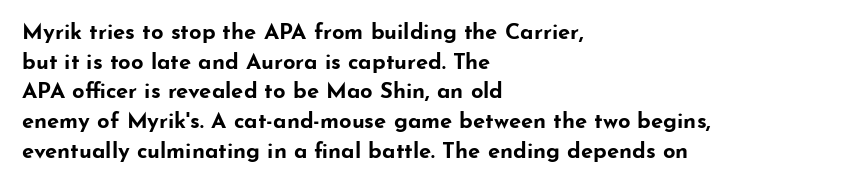
Caption: standard tracking, unaltered. Bold? Absolutely — the strokes are thick and heavy. Where is the straight margin? On the left. The line-height multiplier appears to be the usual default. Underlining? Definitely not there. Upright lettering throughout.
